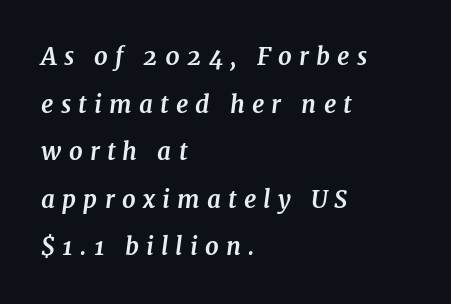
Q: Is the text bold? A: Yes.
Q: Is the text italic (slanted)? A: Yes, it leans right by about 7 degrees.
Q: Is the text underlined? A: No.
Q: How is the paragraph aligned? A: Left-aligned.
Q: Is the spacing between letters normal or unusually wide? A: Unusually wide.
Q: Is the spacing between lines tight, normal or loose? A: Loose.
